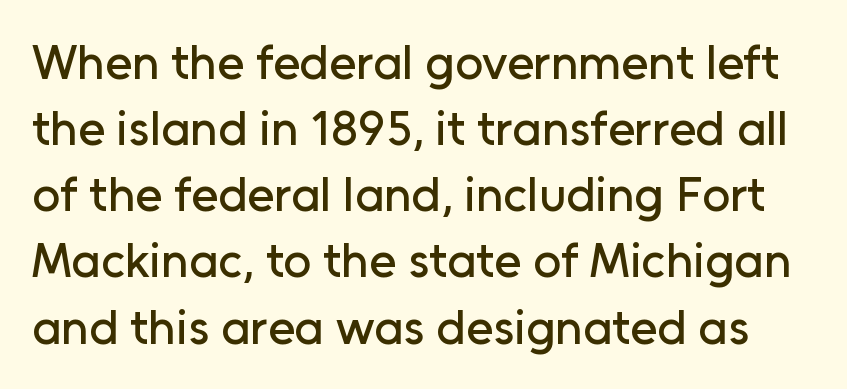
Q: Is the text italic (slanted)? A: No, it is upright.
Q: Is the typeface a serif or a sans-serif typeface? A: Sans-serif.
Q: Is the text underlined? A: No.
Q: Is the spacing between letters normal or unusually wide? A: Normal.
Q: Is the spacing between lines tight, normal or loose? A: Normal.
Q: Width (condensed, normal, or wide)? A: Normal.
Q: Stroke contrast? A: Low.
Q: x-height? A: Medium.
Q: Monospaced? A: No.
